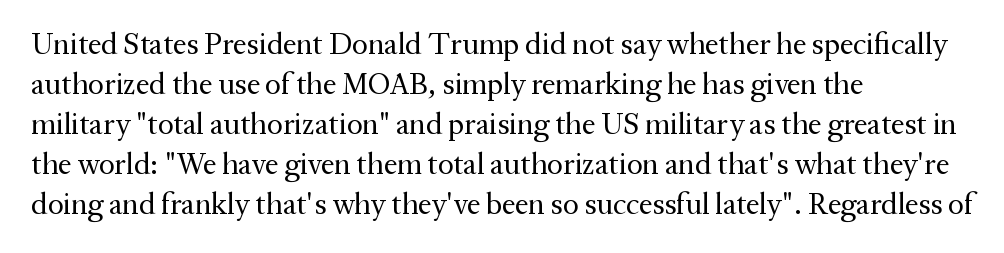
{"serif": "yes", "italic": "no", "bold": "no", "weight": "regular", "width": "normal", "stroke_contrast": "medium", "x_height": "medium", "monospaced": "no", "underline": "no", "align": "left", "line_spacing": "normal", "line_spacing_ratio": 1.33, "letter_spacing": "normal", "letter_spacing_em": 0.0, "glyph_px": 30}
